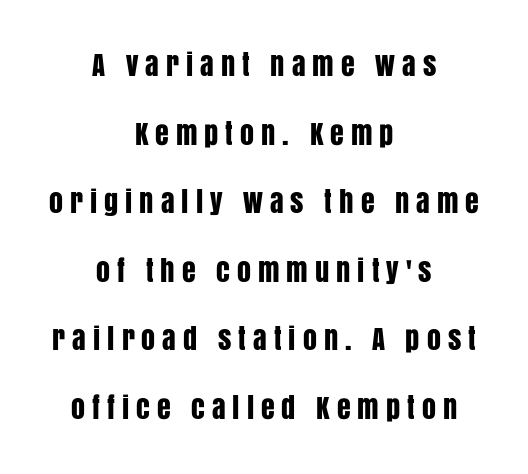
A centered setting, common on invitations and titles, is used for this passage. Glyph-to-glyph distance is far greater than everyday printed text. Is this a fixed-width face? No — the glyphs have proportional, varying widths. The rendering uses a large line-height, opening up the rows.
